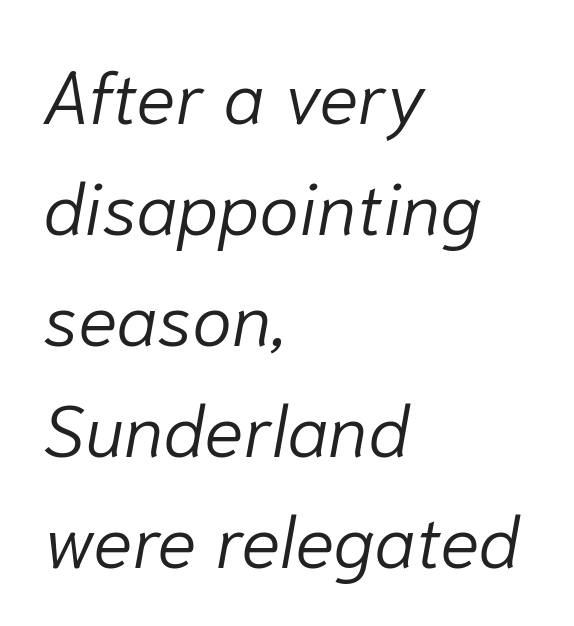
{"italic": "yes", "lean": "right", "slant_degrees": 10, "bold": "no", "weight": "light", "width": "normal", "stroke_contrast": "low", "x_height": "medium", "monospaced": "no", "underline": "no", "align": "left", "line_spacing": "normal", "line_spacing_ratio": 1.52, "letter_spacing": "normal", "letter_spacing_em": 0.0, "glyph_px": 73}
